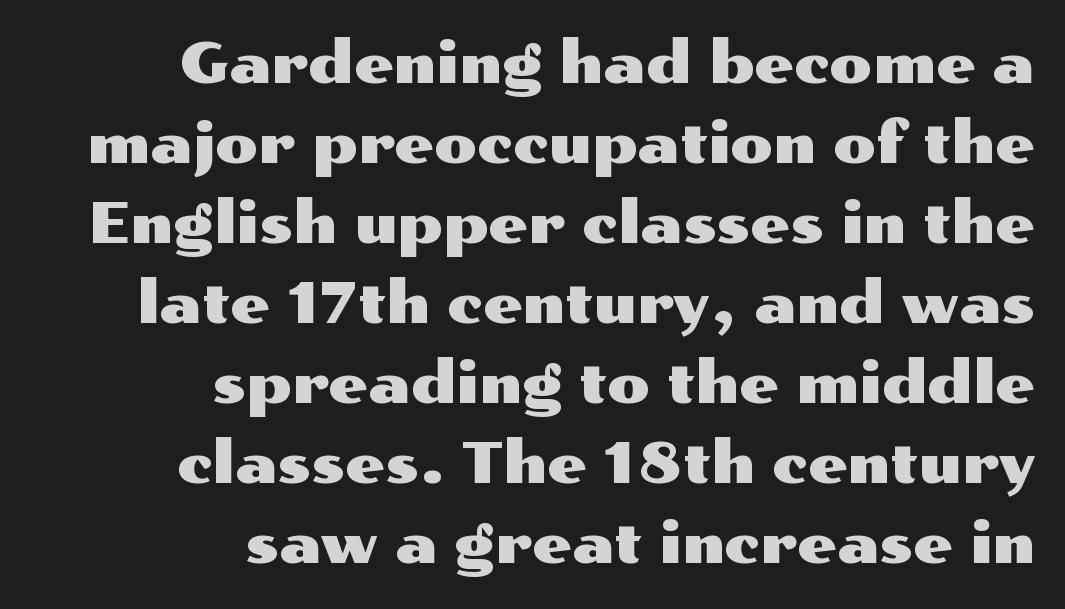
Posture: upright roman. You could call the tracking neutral — neither tight nor loose. Notice how descenders clear the ascenders below comfortably — that's standard leading. Stroke terminals: plain, sans-serif. The ragged edge is on the left, which tells us the setting is flush right.
